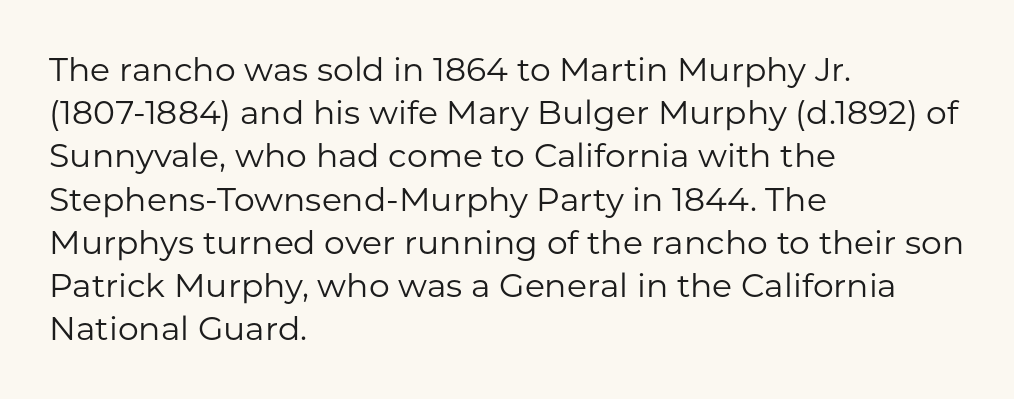
Q: Is the text bold? A: No.
Q: Is the text italic (slanted)? A: No, it is upright.
Q: Is the typeface a serif or a sans-serif typeface? A: Sans-serif.
Q: Is the text underlined? A: No.
Q: How is the paragraph aligned? A: Left-aligned.
Q: Is the spacing between letters normal or unusually wide? A: Normal.
Q: Is the spacing between lines tight, normal or loose? A: Normal.
Q: Width (condensed, normal, or wide)? A: Normal.
Q: Stroke contrast? A: Low.
Q: x-height? A: Medium.
Q: Monospaced? A: No.
